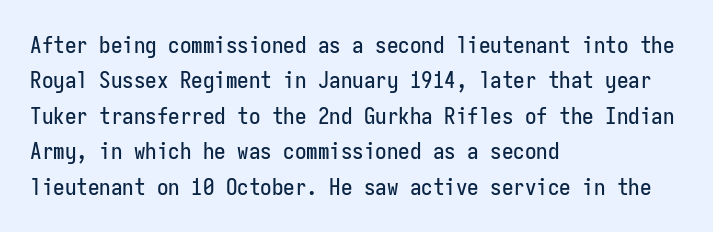
Q: Is the text italic (slanted)? A: No, it is upright.
Q: Is the text underlined? A: No.
Q: How is the paragraph aligned? A: Left-aligned.
Q: Is the spacing between letters normal or unusually wide? A: Normal.
Q: Is the spacing between lines tight, normal or loose? A: Normal.
